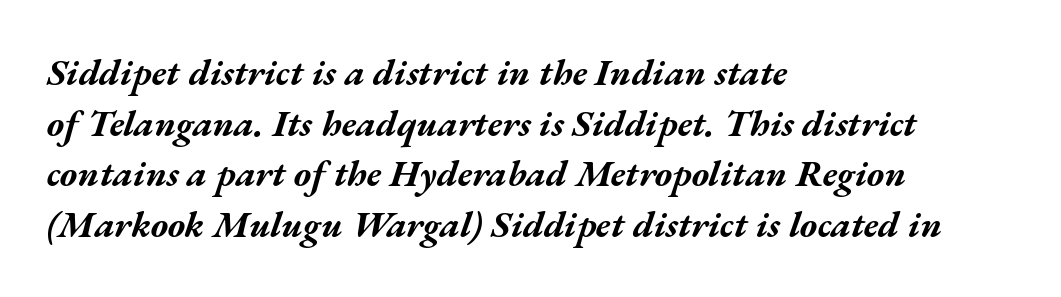
The image shows 37 px bold, wide type, italic (leaning right); set left-aligned, normal line spacing (1.37x), normal letter spacing, not underlined; medium stroke contrast and a medium x-height.
